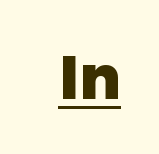
{"serif": "no", "italic": "no", "bold": "yes", "weight": "heavy", "width": "normal", "stroke_contrast": "low", "x_height": "medium", "monospaced": "no", "underline": "yes", "letter_spacing": "normal", "letter_spacing_em": 0.0, "glyph_px": 61}
